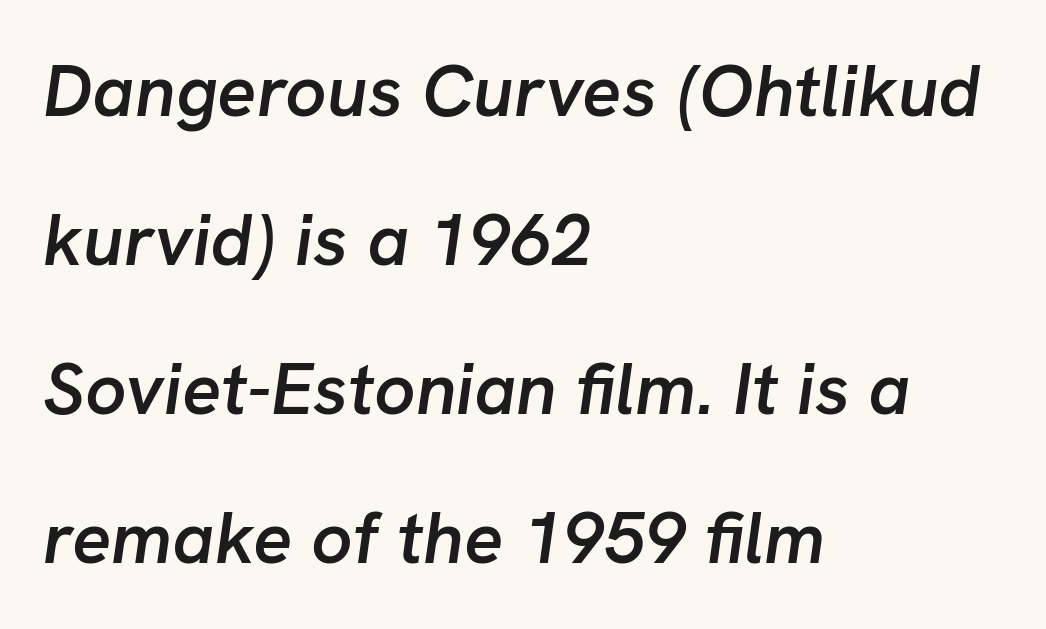
The image shows 73 px semibold type, italic (leaning right); set left-aligned, loose line spacing (2.04x), normal letter spacing, not underlined; low stroke contrast and a medium x-height.
